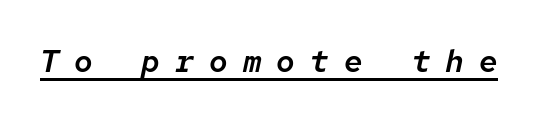
The rendered words wear a rule along their underside. Short note: letters widely spaced. A typesetter would mark this as italic. Note the uniform advance width — an 'i' takes as much space as an 'm'.
